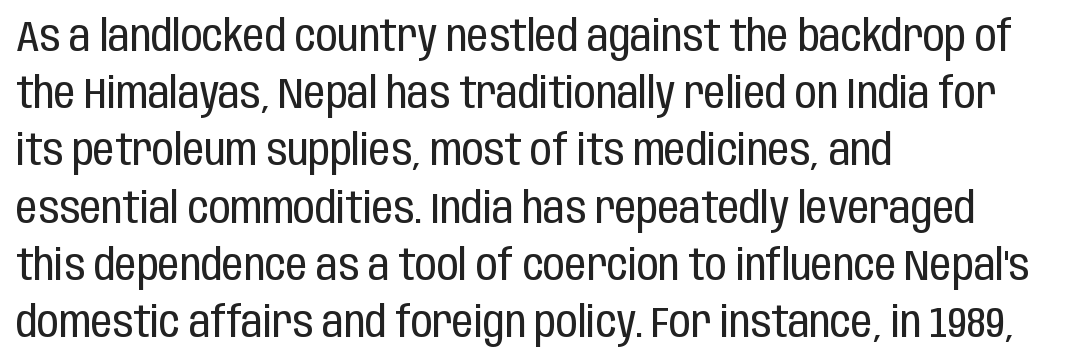
These lines are rendered in a variable-pitch font. Normally led — the rows are evenly, conventionally spaced. Is the type heavy? It reads as light-to-regular instead. The text was rendered using a sans face with plain stroke endings. A typesetter would mark this as roman, not italic.
